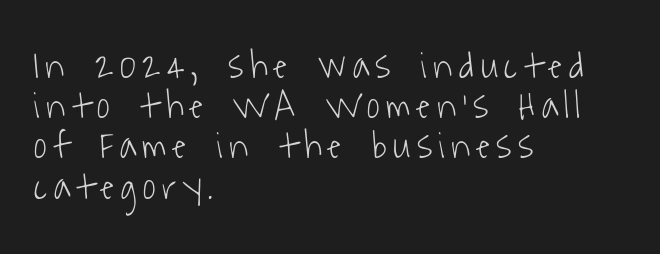
{"serif": "no", "bold": "no", "weight": "light", "width": "condensed", "stroke_contrast": "low", "x_height": "medium", "monospaced": "no", "underline": "no", "align": "left", "line_spacing": "tight", "line_spacing_ratio": 1.03, "glyph_px": 39}
